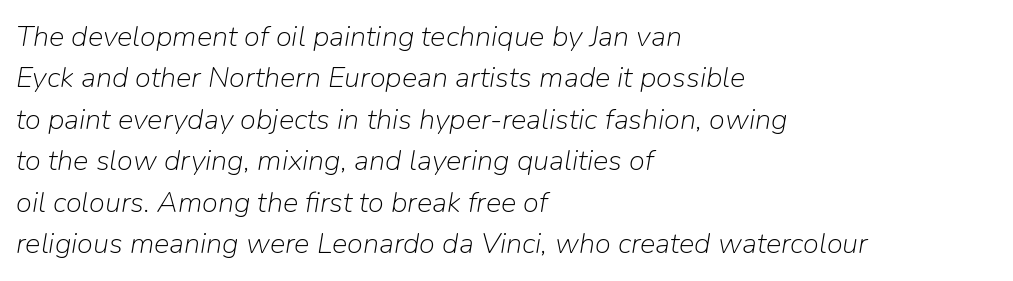
{"italic": "yes", "lean": "right", "slant_degrees": 9, "bold": "no", "weight": "light", "width": "normal", "stroke_contrast": "low", "x_height": "medium", "monospaced": "no", "underline": "no", "align": "left", "line_spacing": "normal", "line_spacing_ratio": 1.43, "letter_spacing": "normal", "letter_spacing_em": 0.0, "glyph_px": 29}
